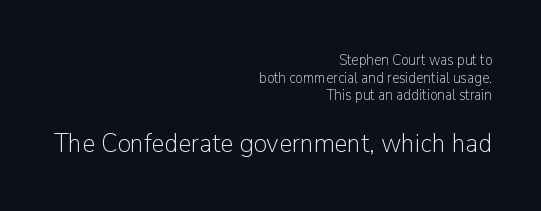
The letterforms sit shoulder to shoulder at normal distance. Nobody drew a line under any word here. Ordinary non-slanted type is in use. Visually the block forms a straight wall on the right and a jagged coastline on the left. Of the two passages, the one underneath uses the larger point size. This reads as an unemphasized weight, regular at the heaviest.
